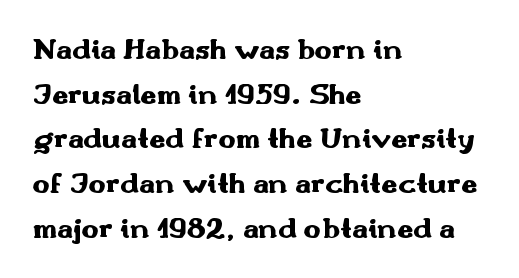
Are there feet on the stems? There aren't — it's a sans. Its strokes are broad and dark, the hallmark of bold type. Looks like regular typesetting: each glyph gets only the width it needs. Every row of glyphs begins at an identical x-position on the left.
